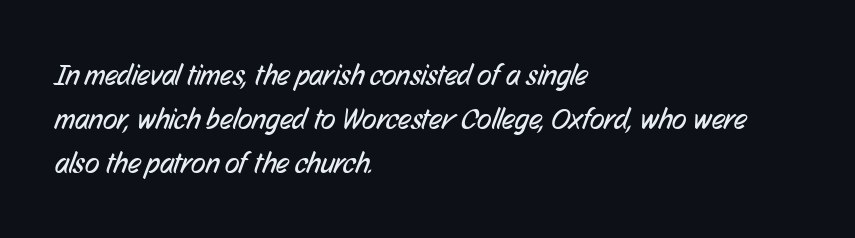
{"serif": "no", "bold": "no", "weight": "regular", "width": "condensed", "stroke_contrast": "low", "x_height": "medium", "monospaced": "no", "underline": "no", "align": "left", "line_spacing": "normal", "line_spacing_ratio": 1.46, "letter_spacing": "normal", "letter_spacing_em": 0.0, "glyph_px": 30}
